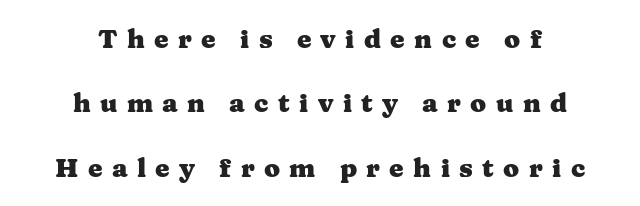
{"italic": "no", "bold": "yes", "underline": "no", "align": "center", "line_spacing": "loose", "line_spacing_ratio": 2.48, "letter_spacing": "wide", "letter_spacing_em": 0.36, "glyph_px": 26}
